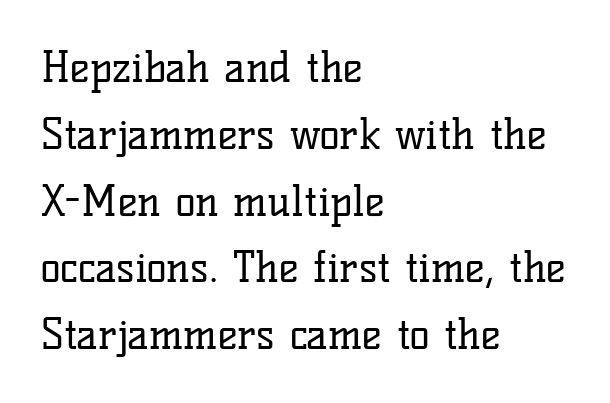
The image shows 42 px regular-weight serif type, upright; set left-aligned, normal line spacing (1.59x), normal letter spacing, not underlined; low stroke contrast and a medium x-height.
